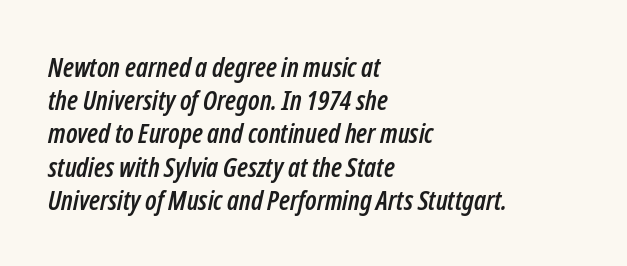
The image shows 27 px text type, italic (leaning right); set left-aligned, line spacing 1.23x, normal letter spacing, not underlined.
